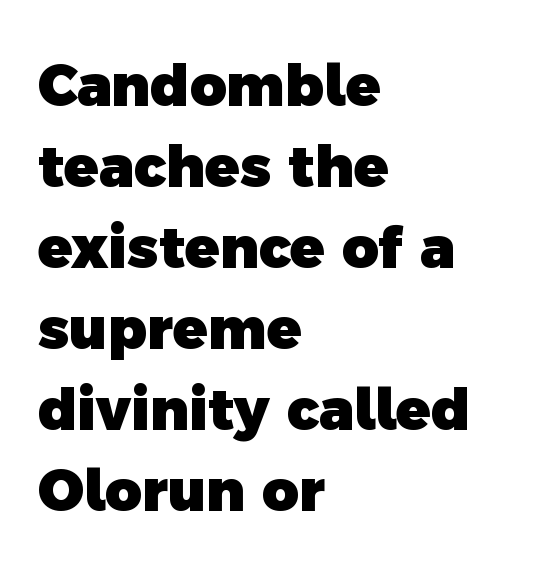
The image shows 57 px heavy sans-serif type; set left-aligned, normal line spacing (1.42x), normal letter spacing, not underlined; a medium x-height.
